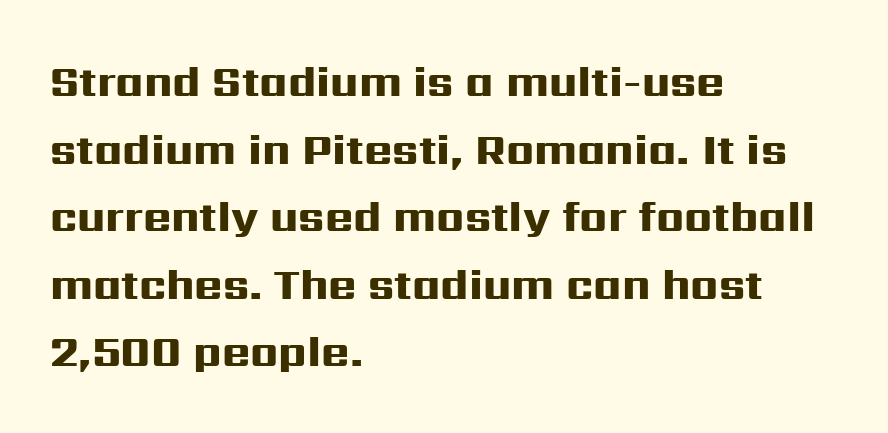
{"serif": "no", "italic": "no", "bold": "yes", "weight": "heavy", "width": "wide", "stroke_contrast": "high", "x_height": "medium", "monospaced": "no", "underline": "no", "align": "left", "line_spacing": "normal", "line_spacing_ratio": 1.57, "letter_spacing": "normal", "letter_spacing_em": 0.0, "glyph_px": 43}
